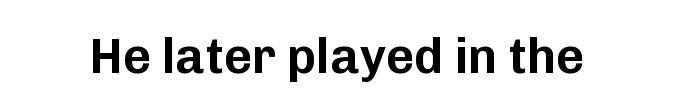
{"serif": "no", "italic": "no", "width": "normal", "stroke_contrast": "low", "x_height": "medium", "monospaced": "no", "underline": "no", "letter_spacing": "normal", "letter_spacing_em": 0.0, "glyph_px": 49}
